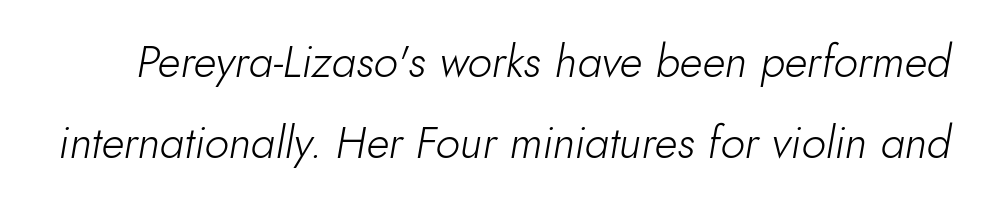
{"italic": "yes", "lean": "right", "slant_degrees": 10, "bold": "no", "weight": "light", "width": "normal", "stroke_contrast": "low", "x_height": "small", "monospaced": "no", "underline": "no", "line_spacing_ratio": 1.85, "letter_spacing": "normal", "letter_spacing_em": 0.0, "glyph_px": 44}
